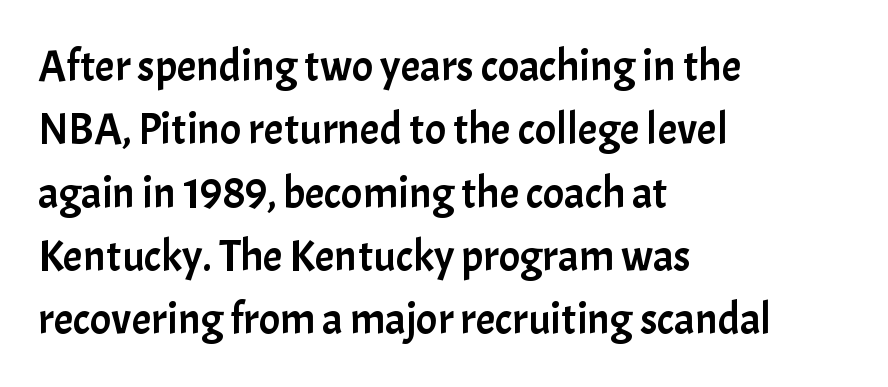
{"serif": "no", "italic": "no", "width": "normal", "stroke_contrast": "low", "x_height": "medium", "monospaced": "no", "underline": "no", "align": "left", "line_spacing": "normal", "line_spacing_ratio": 1.44, "letter_spacing": "normal", "letter_spacing_em": 0.0, "glyph_px": 44}
